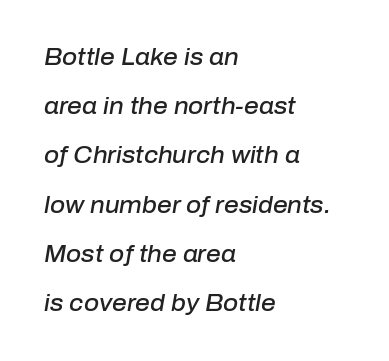
{"italic": "yes", "lean": "right", "slant_degrees": 10, "bold": "semi", "underline": "no", "align": "left", "line_spacing": "loose", "line_spacing_ratio": 2.14, "letter_spacing": "normal", "letter_spacing_em": 0.0, "glyph_px": 23}
